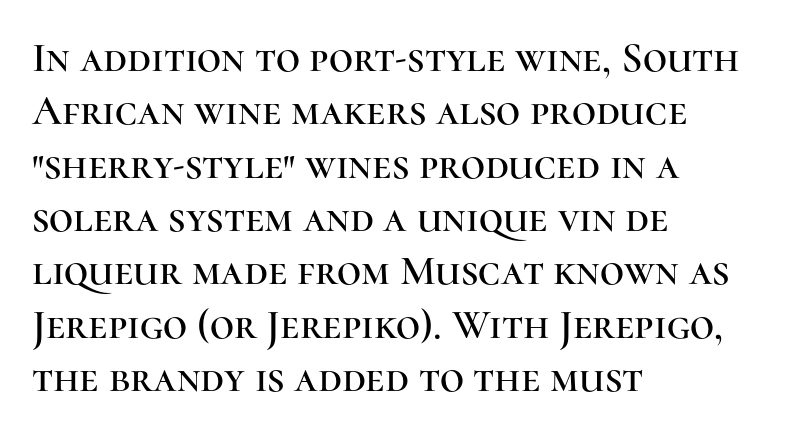
The image shows 42 px serif type, upright; set left-aligned, normal line spacing (1.27x), normal letter spacing, not underlined; high stroke contrast and a medium x-height.
